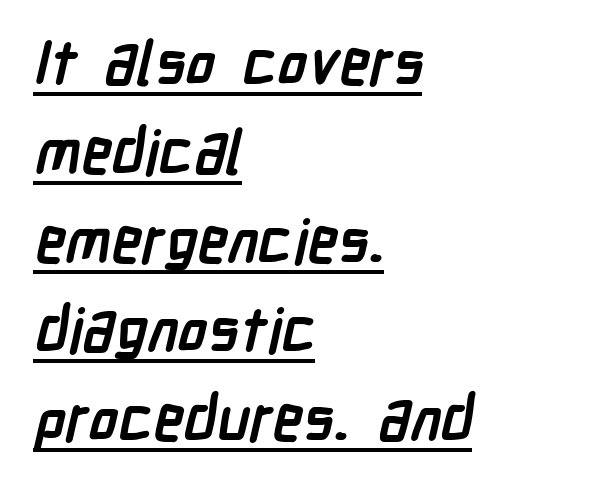
Q: Is the text bold? A: Yes.
Q: Is the typeface a serif or a sans-serif typeface? A: Sans-serif.
Q: Is the text underlined? A: Yes.
Q: How is the paragraph aligned? A: Left-aligned.
Q: Is the spacing between letters normal or unusually wide? A: Normal.
Q: Is the spacing between lines tight, normal or loose? A: Normal.
Q: Width (condensed, normal, or wide)? A: Condensed.
Q: Stroke contrast? A: Low.
Q: x-height? A: Medium.
Q: Monospaced? A: No.
